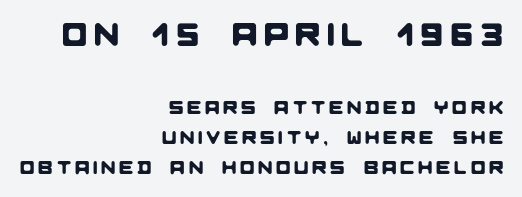
The characters display no serif detailing; their extremities are plain. The horizontal fit of the characters is loose and conspicuously gappy. The text block is weighted toward the right margin, trailing off unevenly leftward. Which of the two is more prominent by size? The first, at the top. Unmarked baselines from the first word to the last.
